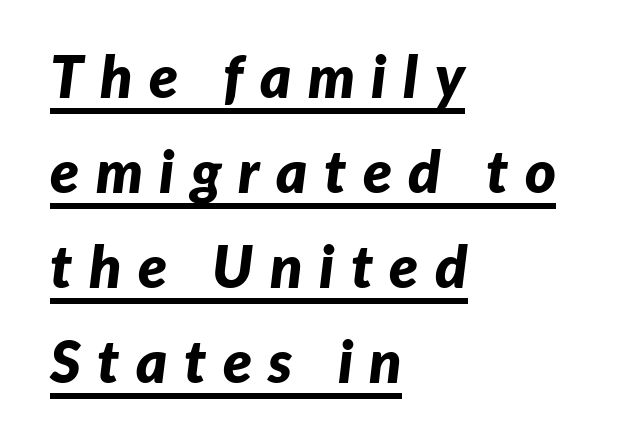
Q: Is the text bold? A: Yes.
Q: Is the text italic (slanted)? A: Yes, it leans right by about 7 degrees.
Q: Is the text underlined? A: Yes.
Q: How is the paragraph aligned? A: Left-aligned.
Q: Is the spacing between letters normal or unusually wide? A: Unusually wide.
Q: Is the spacing between lines tight, normal or loose? A: Normal.
Q: Width (condensed, normal, or wide)? A: Normal.
Q: Stroke contrast? A: Low.
Q: x-height? A: Medium.
Q: Monospaced? A: No.
